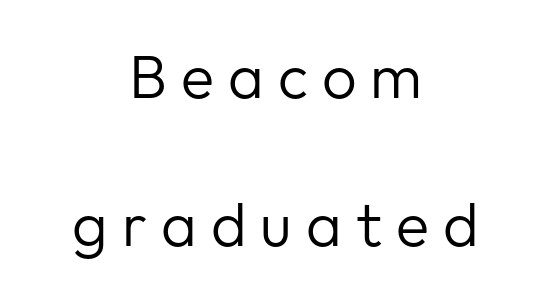
Regarding serifs, this sample does without them. This sample has the flowing, uneven cadence of proportional lettering. Short note: letters widely spaced. What's the leading like? Stretched, with rows far apart. Visually the block forms a symmetrical silhouette, jagged on both flanks.
